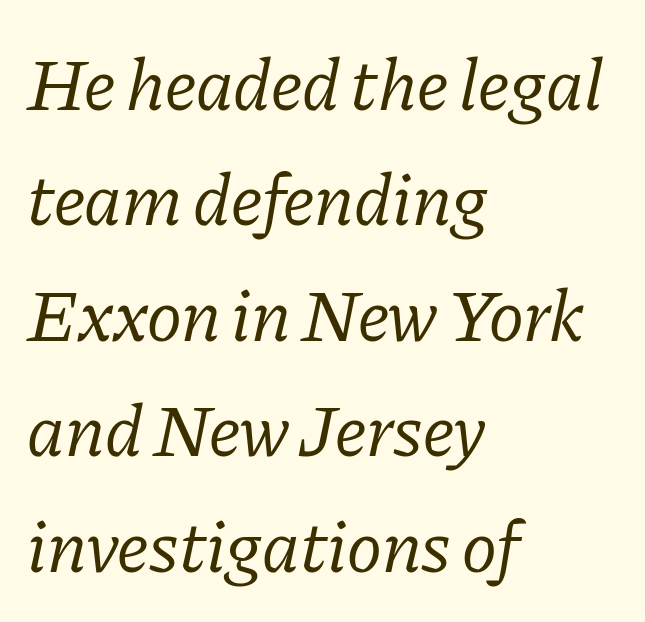
Stroke terminals: seriffed. Default kerning and tracking; the words read as compact shapes. Proportional: the letters do not fall into vertical columns. Stems here are at most as thick as an everyday book face. A student would call this left alignment; a typographer would say flush left, rag right. Evenly set lines give the paragraph a standard silhouette.
